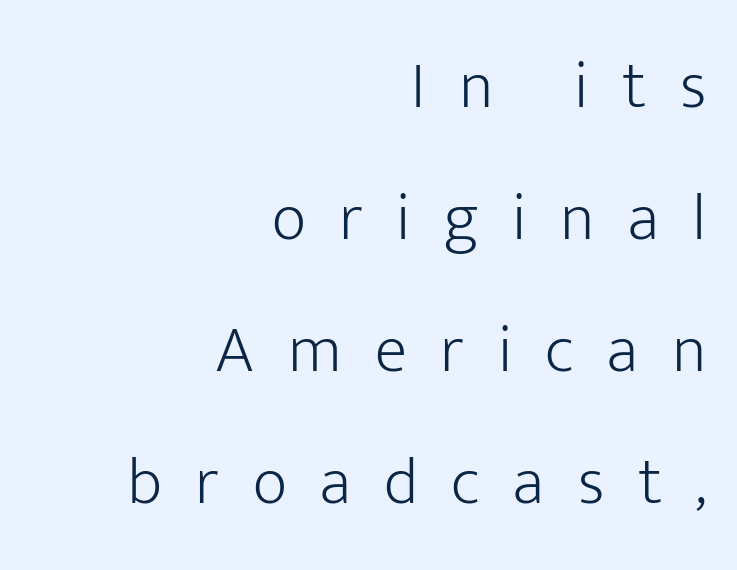
Q: Is the text bold? A: No.
Q: Is the text italic (slanted)? A: No, it is upright.
Q: Is the typeface a serif or a sans-serif typeface? A: Sans-serif.
Q: Is the text underlined? A: No.
Q: How is the paragraph aligned? A: Right-aligned.
Q: Is the spacing between letters normal or unusually wide? A: Unusually wide.
Q: Is the spacing between lines tight, normal or loose? A: Loose.
Q: Width (condensed, normal, or wide)? A: Normal.
Q: Stroke contrast? A: Low.
Q: x-height? A: Medium.
Q: Monospaced? A: No.
